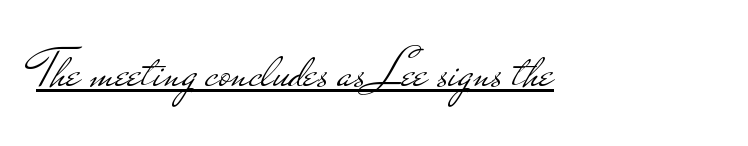
Q: Is the text bold? A: No.
Q: Is the text italic (slanted)? A: Yes.
Q: Is the typeface a serif or a sans-serif typeface? A: Sans-serif.
Q: Is the text underlined? A: Yes.
Q: Is the spacing between letters normal or unusually wide? A: Normal.
Q: Width (condensed, normal, or wide)? A: Wide.
Q: Stroke contrast? A: Low.
Q: x-height? A: Small.
Q: Monospaced? A: No.
